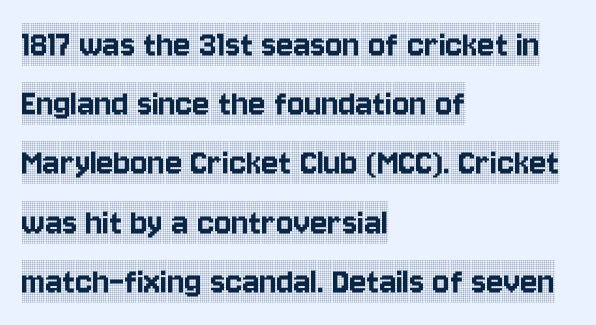
Q: Is the text italic (slanted)? A: No, it is upright.
Q: Is the typeface a serif or a sans-serif typeface? A: Serif.
Q: Is the text underlined? A: No.
Q: How is the paragraph aligned? A: Left-aligned.
Q: Is the spacing between letters normal or unusually wide? A: Normal.
Q: Is the spacing between lines tight, normal or loose? A: Normal.
Q: Width (condensed, normal, or wide)? A: Condensed.
Q: x-height? A: Large.
Q: Monospaced? A: No.
